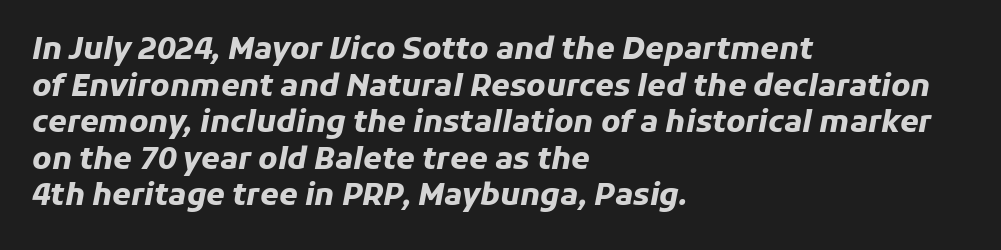
The type is set solid horizontally, with unmodified tracking. Line beginnings align vertically; line endings do not. The string is rendered with underlining switched off. Every character sits at an angle, as italics do.
